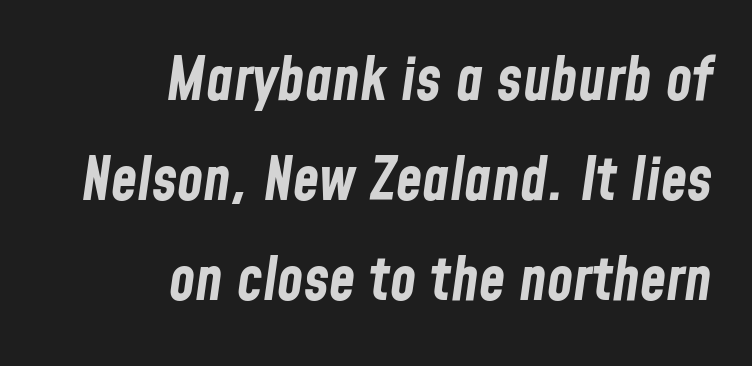
Every character sits at an angle, as italics do. Words float on clear page, feet unadorned. The paragraph shown leans on its right margin. A full-strength bold gives these letters their thick strokes. Think of a printed novel: that variable character pitch is what you see here. Standard letterfit; no display-style spreading of the glyphs.
